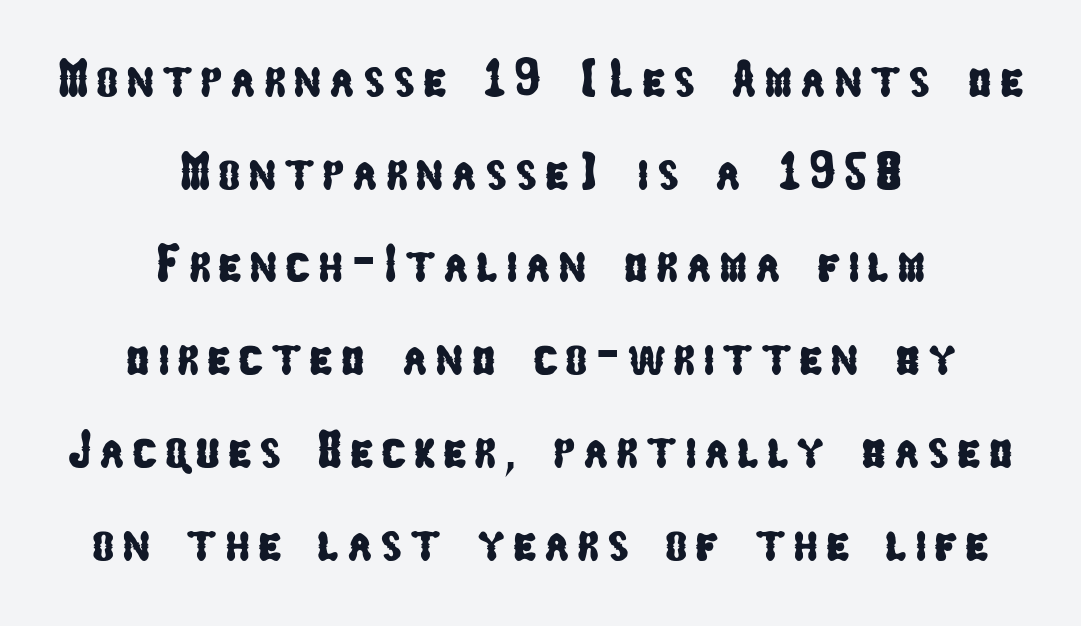
Q: Is the typeface a serif or a sans-serif typeface? A: Sans-serif.
Q: Is the text underlined? A: No.
Q: How is the paragraph aligned? A: Centered.
Q: Width (condensed, normal, or wide)? A: Condensed.
Q: Stroke contrast? A: Low.
Q: x-height? A: Medium.
Q: Monospaced? A: No.
